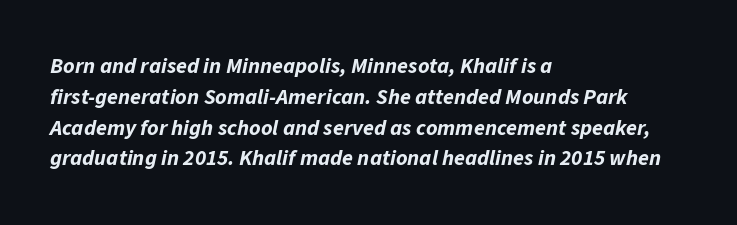
The gap between lines stays unmarked. Here the glyphs are tracked normally, forming tight word shapes. Layout note: lines flush left. These lines sit exactly where default settings would place them.
